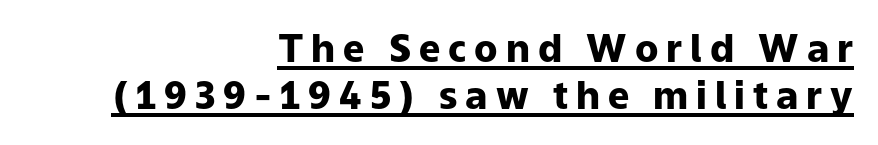
The image shows 38 px heavy sans-serif type, upright; set right-aligned, line spacing 1.24x, unusually wide letter spacing (+0.21 em), underlined; low stroke contrast and a medium x-height.
